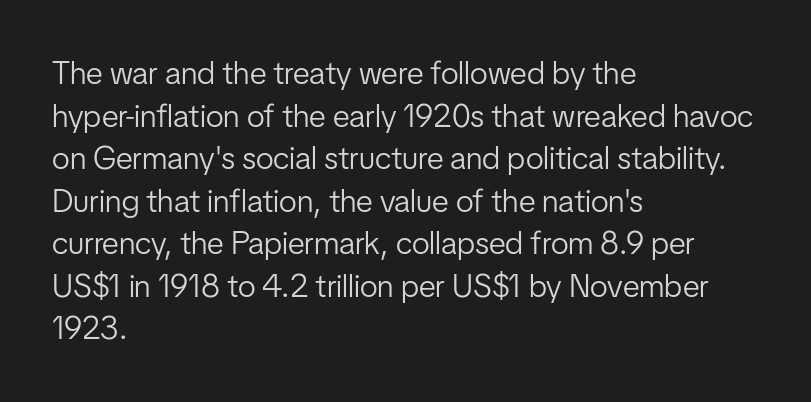
Q: Is the text bold? A: No.
Q: Is the text italic (slanted)? A: No, it is upright.
Q: Is the typeface a serif or a sans-serif typeface? A: Sans-serif.
Q: Is the text underlined? A: No.
Q: How is the paragraph aligned? A: Left-aligned.
Q: Is the spacing between letters normal or unusually wide? A: Normal.
Q: Is the spacing between lines tight, normal or loose? A: Normal.
Q: Width (condensed, normal, or wide)? A: Condensed.
Q: Stroke contrast? A: Low.
Q: x-height? A: Medium.
Q: Monospaced? A: No.
